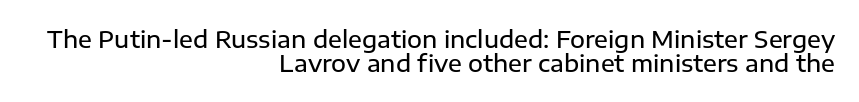
The image shows 23 px text type, upright; set right-aligned, tight line spacing (1.03x), normal letter spacing, not underlined.
